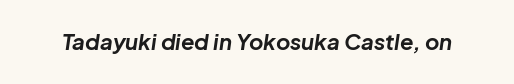
The image shows 22 px bold type, italic (leaning right); set normal letter spacing, not underlined.
